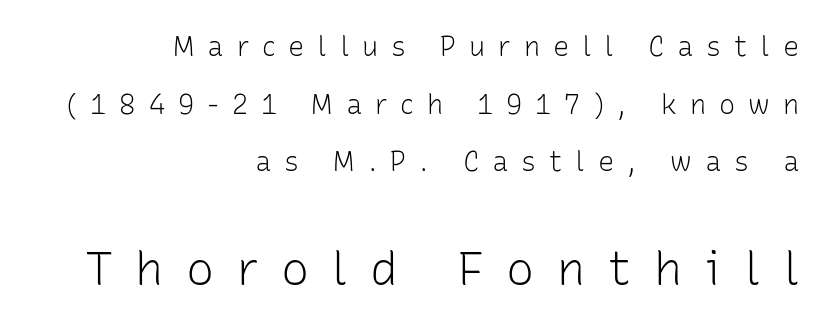
Q: Is the text bold? A: No.
Q: Is the text italic (slanted)? A: No, it is upright.
Q: Is the typeface a serif or a sans-serif typeface? A: Sans-serif.
Q: Is the text underlined? A: No.
Q: How is the paragraph aligned? A: Right-aligned.
Q: Is the spacing between letters normal or unusually wide? A: Unusually wide.
Q: Is the spacing between lines tight, normal or loose? A: Loose.
Q: Which block of text is set in a larger size, the first (top) or the second (bottom)? A: The second (bottom) one.
Q: Width (condensed, normal, or wide)? A: Normal.
Q: Stroke contrast? A: Low.
Q: x-height? A: Medium.
Q: Monospaced? A: No.
